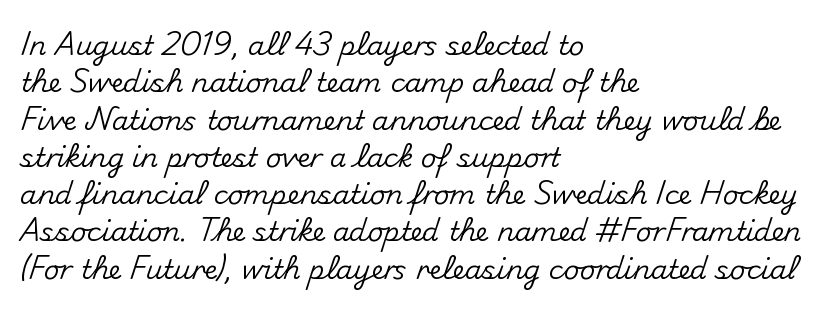
Normally led — the rows are evenly, conventionally spaced. Letter spacing: default. Clear beneath every line of the passage. This rendering uses left alignment, leaving the right contour irregular.
